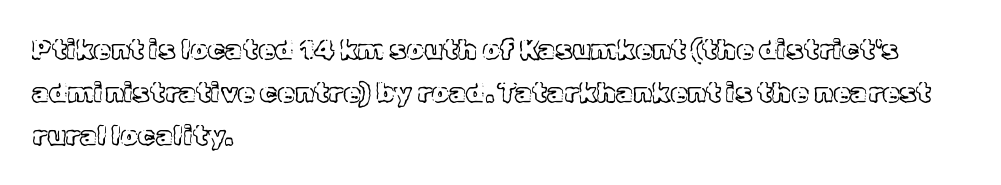
{"italic": "no", "width": "normal", "x_height": "medium", "monospaced": "no", "underline": "no", "align": "left", "line_spacing": "normal", "line_spacing_ratio": 1.54, "letter_spacing": "normal", "letter_spacing_em": 0.0, "glyph_px": 28}
